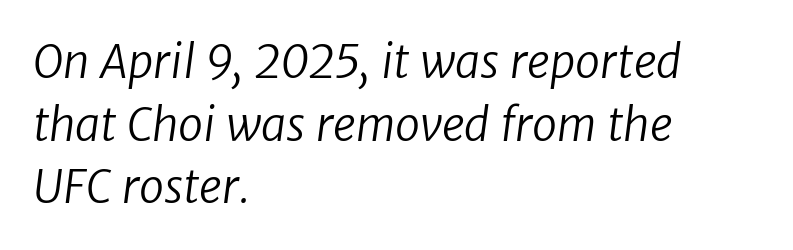
Q: Is the text bold? A: No.
Q: Is the typeface a serif or a sans-serif typeface? A: Sans-serif.
Q: Is the text underlined? A: No.
Q: How is the paragraph aligned? A: Left-aligned.
Q: Is the spacing between letters normal or unusually wide? A: Normal.
Q: Is the spacing between lines tight, normal or loose? A: Normal.
Q: Width (condensed, normal, or wide)? A: Normal.
Q: Stroke contrast? A: Low.
Q: x-height? A: Medium.
Q: Monospaced? A: No.
